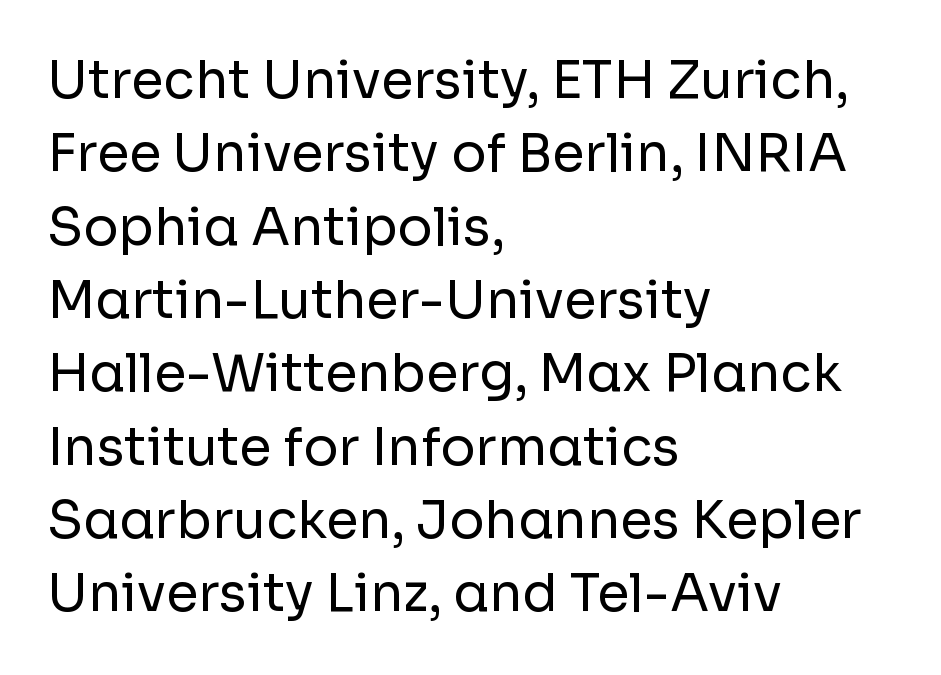
The image shows 52 px regular-weight sans-serif type, upright; set left-aligned, normal line spacing (1.41x), normal letter spacing, not underlined; low stroke contrast and a medium x-height.
